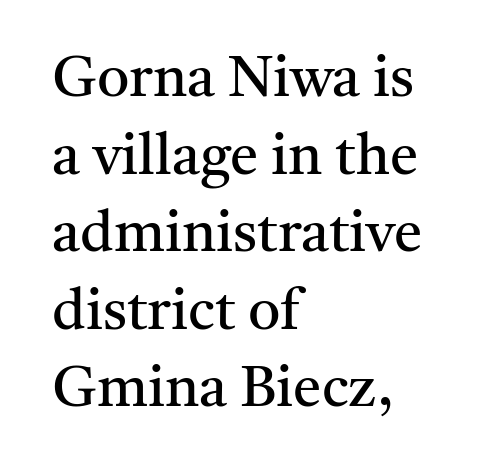
The image shows 57 px regular-weight serif type, upright; set left-aligned, normal line spacing (1.36x), normal letter spacing, not underlined; medium stroke contrast and a medium x-height.
